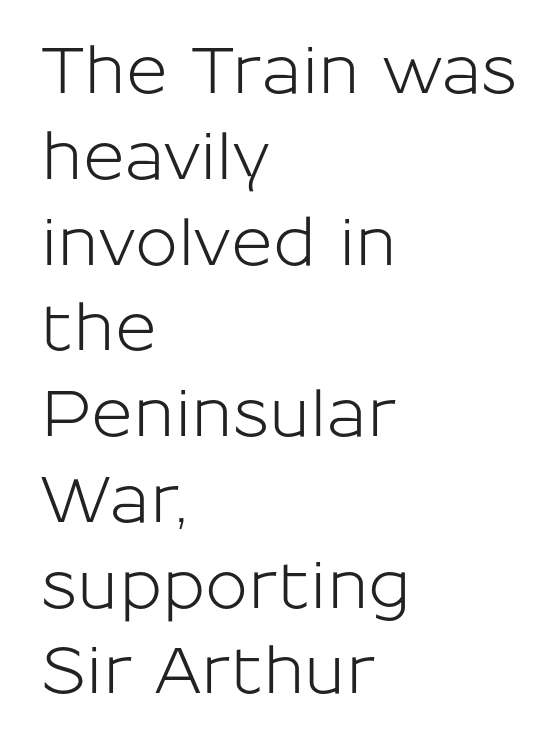
The passage shown has conventional tracking throughout. The words here are not underlined. The ragged edge is on the right, which tells us the setting is flush left. Ascenders rise straight up at ninety degrees. One glance says typical: line gaps are just what's usual.
